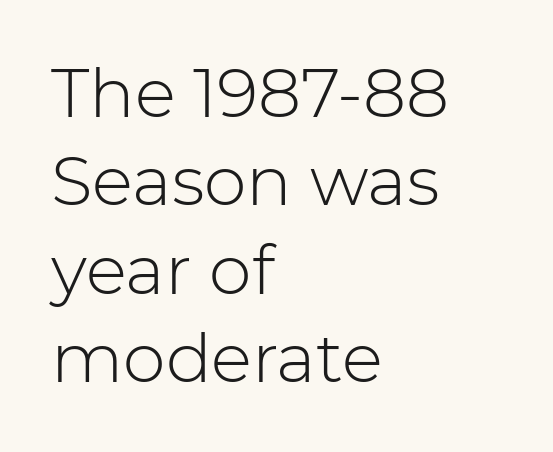
Q: Is the text bold? A: No.
Q: Is the text italic (slanted)? A: No, it is upright.
Q: Is the typeface a serif or a sans-serif typeface? A: Sans-serif.
Q: Is the text underlined? A: No.
Q: How is the paragraph aligned? A: Left-aligned.
Q: Is the spacing between letters normal or unusually wide? A: Normal.
Q: Is the spacing between lines tight, normal or loose? A: Normal.
Q: Width (condensed, normal, or wide)? A: Normal.
Q: Stroke contrast? A: Low.
Q: x-height? A: Medium.
Q: Monospaced? A: No.
